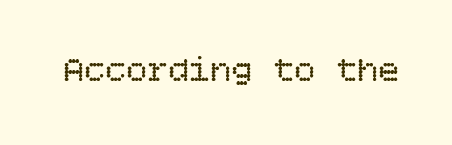
The font sits on the lighter half of the weight spectrum, regular included. Nobody touched the tracking dial on this one. The words here are not underlined. Characters remain perfectly vertical along every line.
